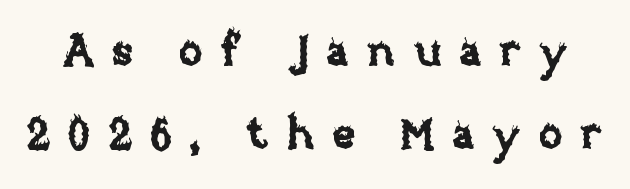
{"italic": "no", "width": "normal", "stroke_contrast": "low", "x_height": "large", "monospaced": "no", "underline": "no", "line_spacing": "loose", "line_spacing_ratio": 1.92, "letter_spacing": "wide", "letter_spacing_em": 0.41, "glyph_px": 43}
